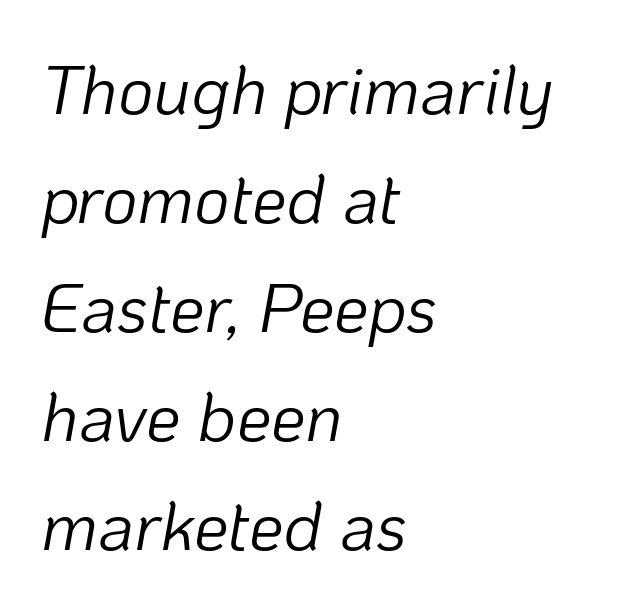
Q: Is the text bold? A: No.
Q: Is the text italic (slanted)? A: Yes, it leans right by about 10 degrees.
Q: Is the text underlined? A: No.
Q: How is the paragraph aligned? A: Left-aligned.
Q: Is the spacing between letters normal or unusually wide? A: Normal.
Q: Is the spacing between lines tight, normal or loose? A: Normal.
Q: Width (condensed, normal, or wide)? A: Normal.
Q: Stroke contrast? A: Low.
Q: x-height? A: Medium.
Q: Monospaced? A: No.
